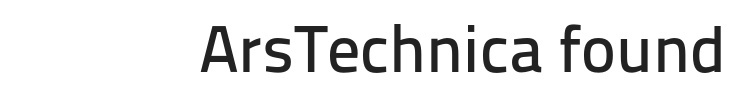
{"serif": "no", "italic": "no", "width": "normal", "stroke_contrast": "low", "x_height": "medium", "monospaced": "no", "underline": "no", "align": "right", "letter_spacing": "normal", "letter_spacing_em": 0.0, "glyph_px": 66}
